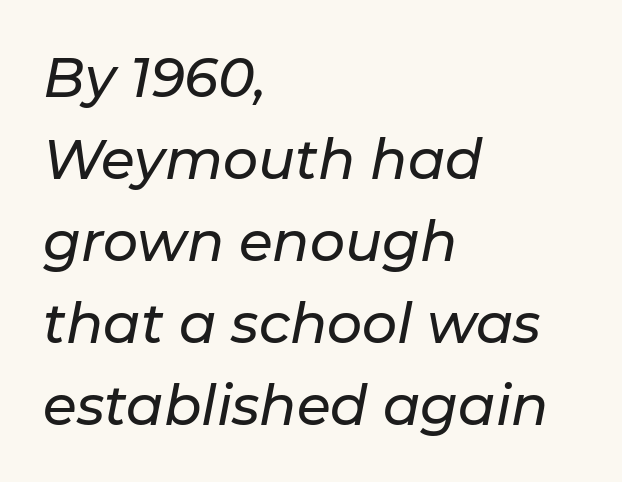
Q: Is the text italic (slanted)? A: Yes, it leans right by about 11 degrees.
Q: Is the text underlined? A: No.
Q: How is the paragraph aligned? A: Left-aligned.
Q: Is the spacing between letters normal or unusually wide? A: Normal.
Q: Is the spacing between lines tight, normal or loose? A: Normal.
Q: Width (condensed, normal, or wide)? A: Normal.
Q: Stroke contrast? A: Low.
Q: x-height? A: Medium.
Q: Monospaced? A: No.
